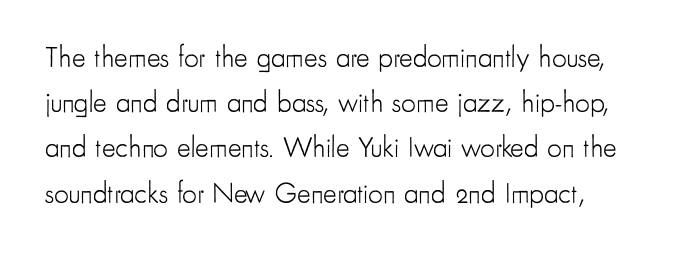
The image shows 29 px light, condensed sans-serif type, upright; set normal line spacing (1.56x), normal letter spacing, not underlined; low stroke contrast and a small x-height.
